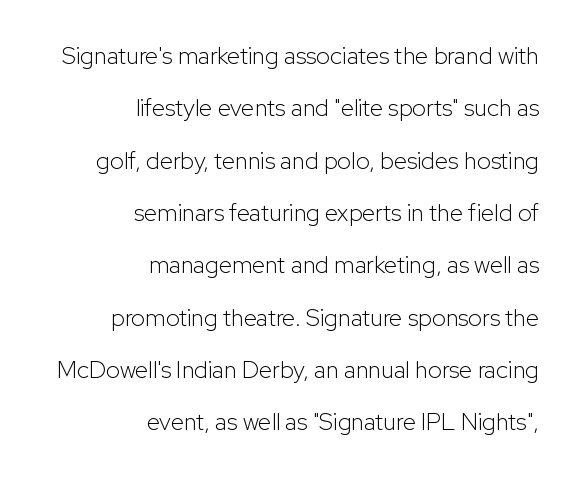
The image shows 24 px text type, upright; set right-aligned, loose line spacing (2.18x), normal letter spacing, not underlined.
